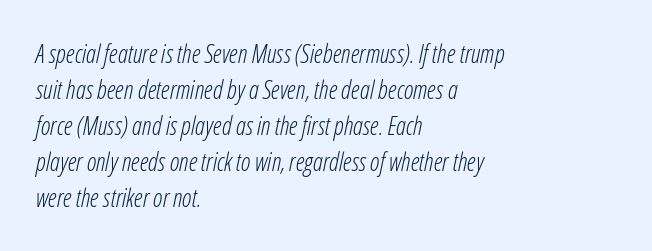
The block of text has a typical density, with ordinary space between rows. The passage shown is not bold in any degree. Notice how the passage keeps a crisp vertical edge on the left only. The passage shown leans; its letterforms are oblique. Lines of text with bare space underneath.
